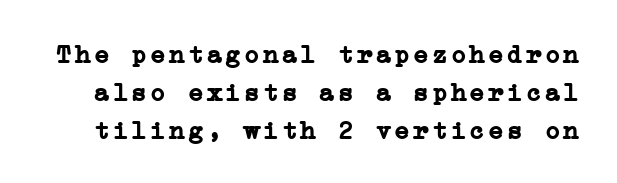
{"italic": "no", "bold": "yes", "underline": "no", "line_spacing": "normal", "line_spacing_ratio": 1.47, "glyph_px": 26}
